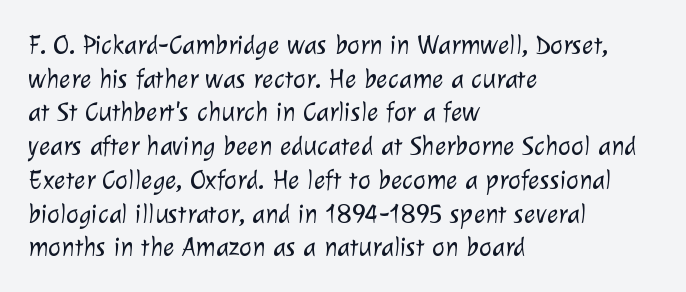
Q: Is the text bold? A: No.
Q: Is the text underlined? A: No.
Q: How is the paragraph aligned? A: Left-aligned.
Q: Is the spacing between letters normal or unusually wide? A: Normal.
Q: Is the spacing between lines tight, normal or loose? A: Normal.
